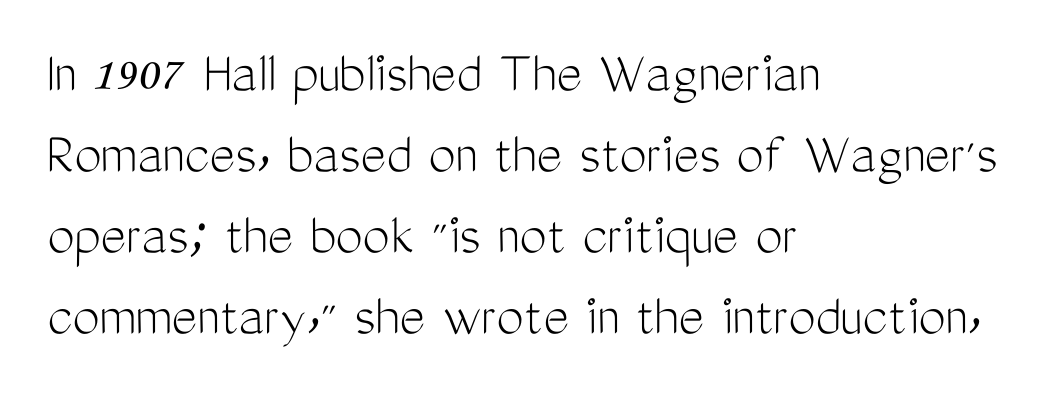
Q: Is the text bold? A: No.
Q: Is the text italic (slanted)? A: No, it is upright.
Q: Is the typeface a serif or a sans-serif typeface? A: Sans-serif.
Q: Is the text underlined? A: No.
Q: How is the paragraph aligned? A: Left-aligned.
Q: Is the spacing between letters normal or unusually wide? A: Normal.
Q: Is the spacing between lines tight, normal or loose? A: Normal.
Q: Width (condensed, normal, or wide)? A: Condensed.
Q: Stroke contrast? A: Medium.
Q: x-height? A: Medium.
Q: Monospaced? A: No.
